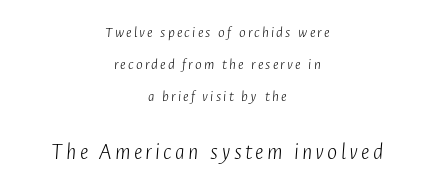
Q: Is the text bold? A: No.
Q: Is the text italic (slanted)? A: Yes, it leans right by about 4 degrees.
Q: Is the text underlined? A: No.
Q: How is the paragraph aligned? A: Centered.
Q: Is the spacing between lines tight, normal or loose? A: Loose.
Q: Which block of text is set in a larger size, the first (top) or the second (bottom)? A: The second (bottom) one.
